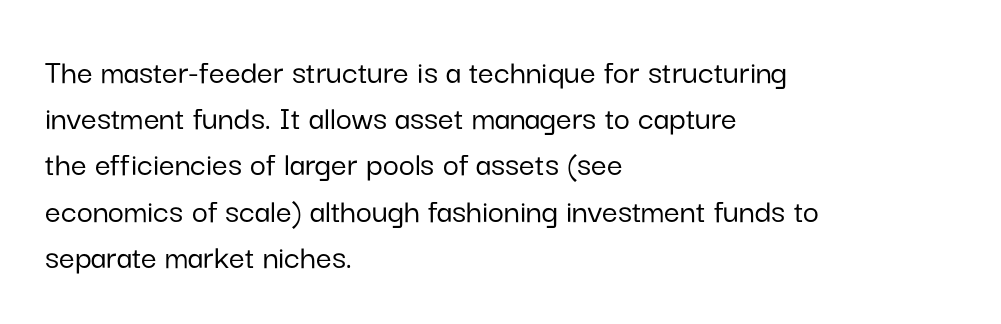
{"serif": "no", "italic": "no", "width": "normal", "stroke_contrast": "low", "x_height": "medium", "monospaced": "no", "underline": "no", "align": "left", "line_spacing": "normal", "line_spacing_ratio": 1.32, "letter_spacing": "normal", "letter_spacing_em": 0.0, "glyph_px": 35}
